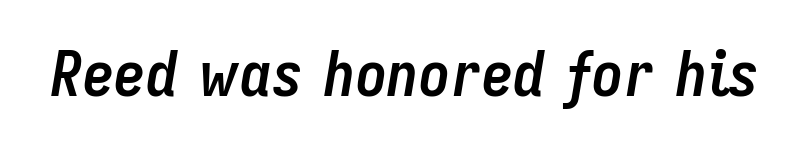
Q: Is the text bold? A: Yes.
Q: Is the text italic (slanted)? A: Yes, it leans right by about 9 degrees.
Q: Is the text underlined? A: No.
Q: Is the spacing between letters normal or unusually wide? A: Normal.
Q: Width (condensed, normal, or wide)? A: Condensed.
Q: Stroke contrast? A: Low.
Q: x-height? A: Medium.
Q: Monospaced? A: No.
